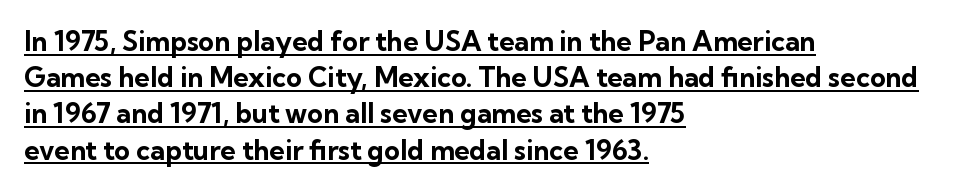
Q: Is the text bold? A: Yes.
Q: Is the text italic (slanted)? A: No, it is upright.
Q: Is the text underlined? A: Yes.
Q: How is the paragraph aligned? A: Left-aligned.
Q: Is the spacing between letters normal or unusually wide? A: Normal.
Q: Is the spacing between lines tight, normal or loose? A: Normal.
